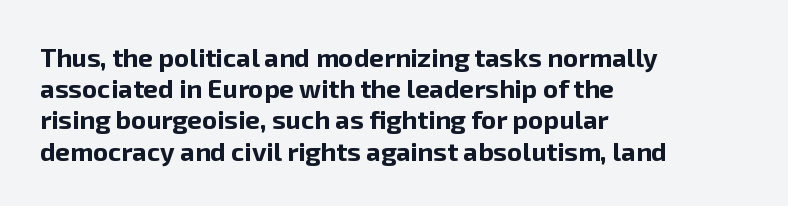
The image shows 26 px bold type, upright; set left-aligned, line spacing 1.2x, normal letter spacing, not underlined.
